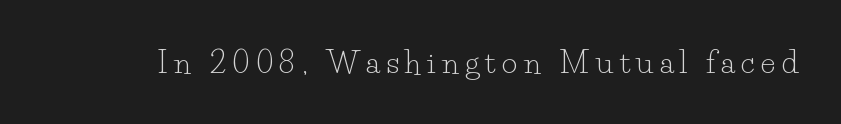
Q: Is the text bold? A: No.
Q: Is the text italic (slanted)? A: No, it is upright.
Q: Is the typeface a serif or a sans-serif typeface? A: Serif.
Q: Is the text underlined? A: No.
Q: Is the spacing between letters normal or unusually wide? A: Unusually wide.
Q: Width (condensed, normal, or wide)? A: Normal.
Q: Stroke contrast? A: Low.
Q: x-height? A: Small.
Q: Monospaced? A: No.
